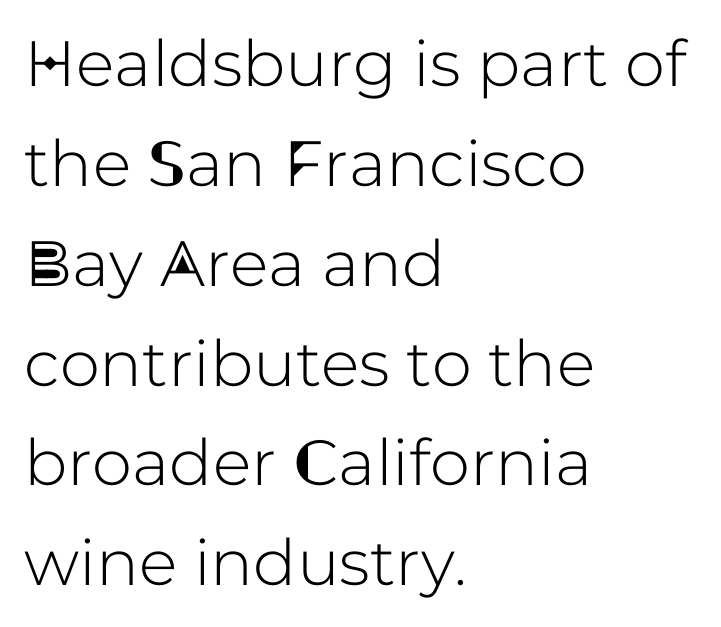
This rendering features lettering with no underline. The designer went with a sans here, leaving each stem footless. Italic? Not at all — the glyphs are vertical. Left-aligned paragraph, ragged on the right. The rendering uses natural spacing where letterforms have individual widths. The designer left line spacing at the default.
